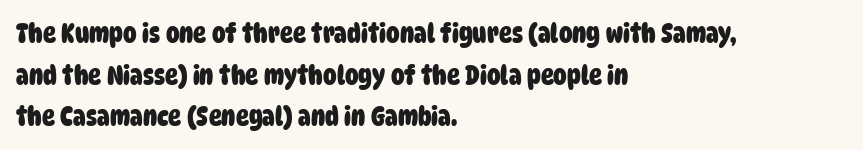
Q: Is the text bold? A: Yes.
Q: Is the text underlined? A: No.
Q: How is the paragraph aligned? A: Left-aligned.
Q: Is the spacing between letters normal or unusually wide? A: Normal.
Q: Is the spacing between lines tight, normal or loose? A: Normal.
